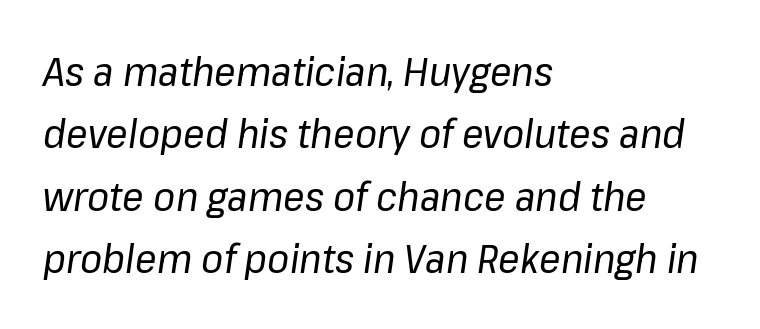
Rendered with sloped, italic letterforms. Has an underline been added? It has not. A typesetter would call this proportional, since set widths differ per character. Tracking here is standard; glyphs follow each other at the usual distance.
